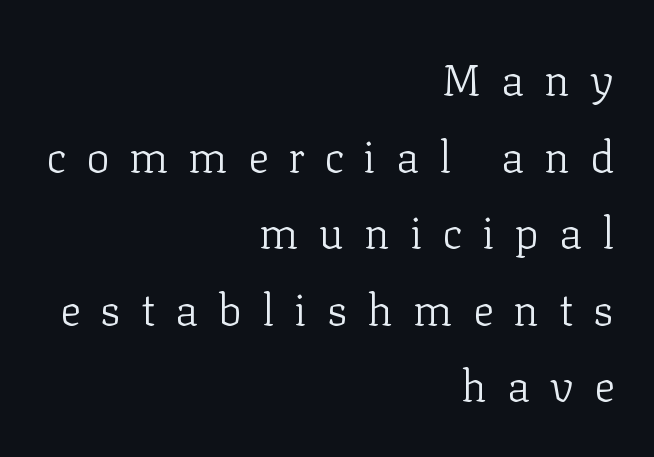
The image shows 44 px light serif type, upright; set right-aligned, line spacing 1.74x, unusually wide letter spacing (+0.45 em), not underlined; low stroke contrast and a medium x-height.
